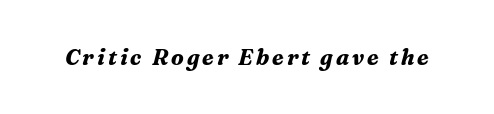
The image shows 22 px bold type, italic (leaning right); set not underlined.
